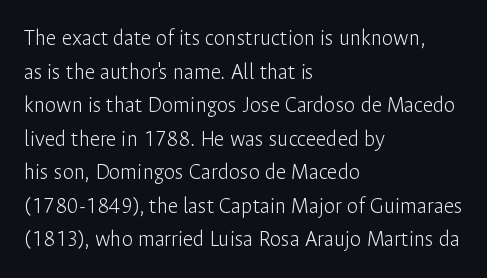
The image shows 23 px text type, upright; set left-aligned, normal line spacing (1.46x), normal letter spacing, not underlined.
